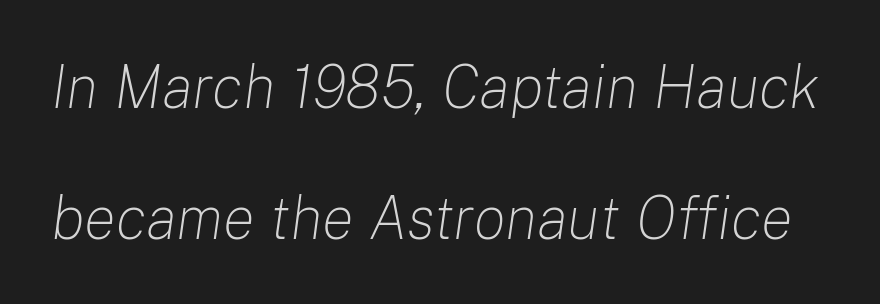
{"italic": "yes", "lean": "right", "slant_degrees": 8, "bold": "no", "weight": "light", "width": "normal", "stroke_contrast": "low", "x_height": "medium", "monospaced": "no", "underline": "no", "line_spacing": "loose", "line_spacing_ratio": 2.18, "letter_spacing": "normal", "letter_spacing_em": 0.0, "glyph_px": 60}
